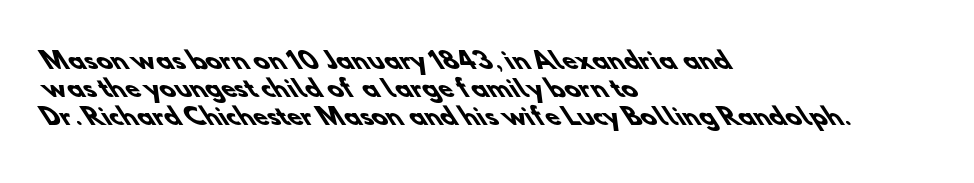
All the whitespace from short lines collects on the right. Only glyphs here, with clear space below each row. Bold? Absolutely — the strokes are thick and heavy. The letterforms sit shoulder to shoulder at normal distance.
